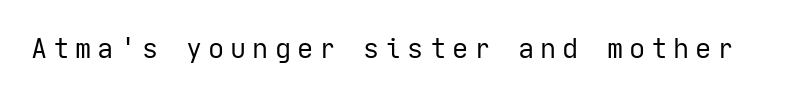
Q: Is the text bold? A: No.
Q: Is the text italic (slanted)? A: No, it is upright.
Q: Is the text underlined? A: No.
Q: Is the spacing between letters normal or unusually wide? A: Unusually wide.
